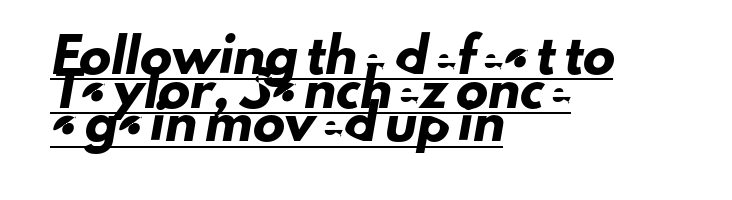
Q: Is the typeface a serif or a sans-serif typeface? A: Sans-serif.
Q: Is the text underlined? A: Yes.
Q: How is the paragraph aligned? A: Left-aligned.
Q: Is the spacing between letters normal or unusually wide? A: Normal.
Q: Is the spacing between lines tight, normal or loose? A: Tight.
Q: Width (condensed, normal, or wide)? A: Normal.
Q: Stroke contrast? A: Low.
Q: x-height? A: Small.
Q: Monospaced? A: No.
